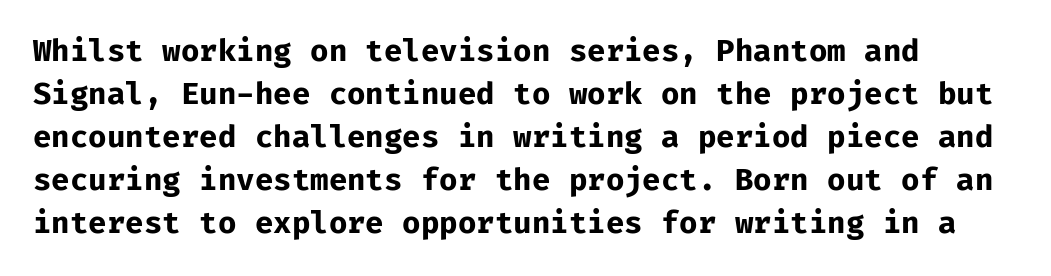
Q: Is the text bold? A: Yes.
Q: Is the text italic (slanted)? A: No, it is upright.
Q: Is the typeface a serif or a sans-serif typeface? A: Sans-serif.
Q: Is the text underlined? A: No.
Q: Is the spacing between letters normal or unusually wide? A: Normal.
Q: Is the spacing between lines tight, normal or loose? A: Normal.
Q: Width (condensed, normal, or wide)? A: Normal.
Q: Stroke contrast? A: Low.
Q: x-height? A: Medium.
Q: Monospaced? A: Yes.
